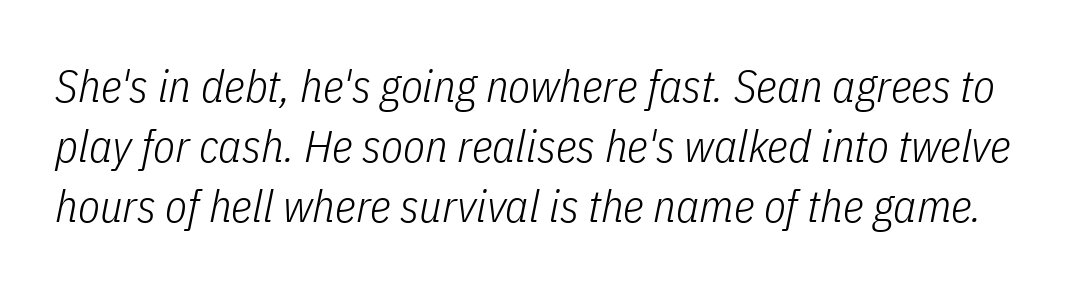
Q: Is the text bold? A: No.
Q: Is the text italic (slanted)? A: Yes, it leans right by about 11 degrees.
Q: Is the text underlined? A: No.
Q: Is the spacing between letters normal or unusually wide? A: Normal.
Q: Is the spacing between lines tight, normal or loose? A: Normal.
Q: Width (condensed, normal, or wide)? A: Condensed.
Q: Stroke contrast? A: Low.
Q: x-height? A: Medium.
Q: Monospaced? A: No.
